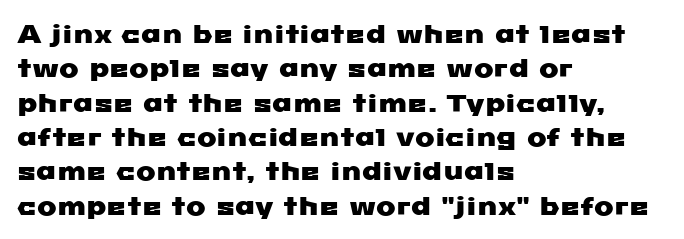
The image shows 26 px text type; set left-aligned, normal line spacing (1.32x), normal letter spacing, not underlined.
